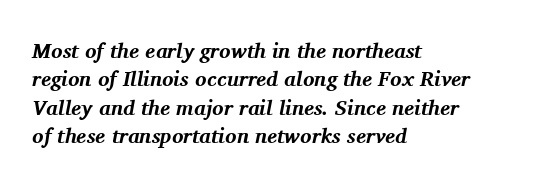
The image shows 21 px bold type, italic (leaning right); set left-aligned, normal line spacing (1.35x), normal letter spacing, not underlined.
